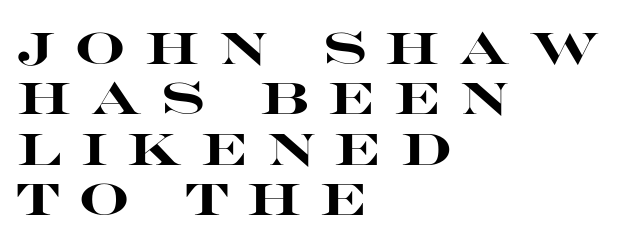
{"italic": "no", "bold": "yes", "weight": "heavy", "width": "wide", "stroke_contrast": "high", "x_height": "large", "monospaced": "no", "underline": "no", "align": "left", "line_spacing": "tight", "line_spacing_ratio": 1.12, "letter_spacing": "wide", "letter_spacing_em": 0.42, "glyph_px": 45}
